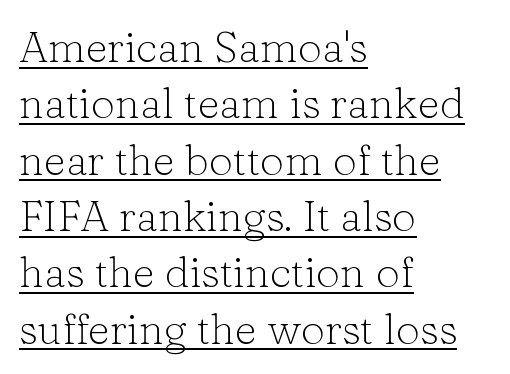
The image shows 43 px light serif type, upright; set left-aligned, normal line spacing (1.31x), normal letter spacing, underlined; low stroke contrast and a medium x-height.
